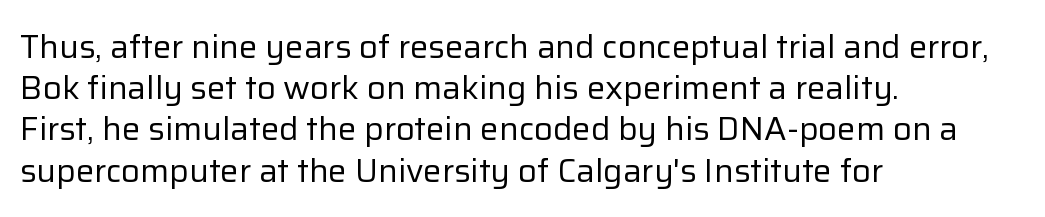
Type style note: lacks serifs. Honestly, the row spacing looks completely unremarkable. The face looks like a standard text weight, possibly lighter. The letters advance in unequal steps, a hallmark of proportional type.
